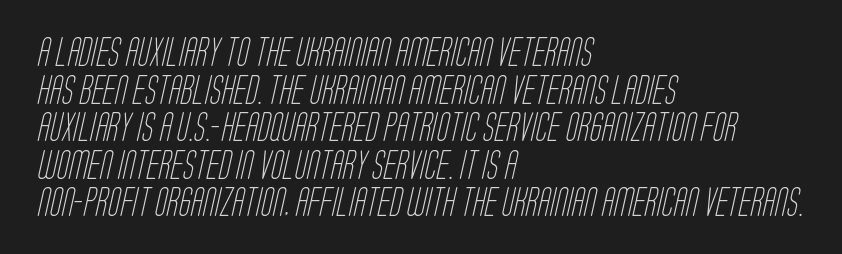
{"serif": "no", "bold": "no", "weight": "light", "width": "condensed", "stroke_contrast": "low", "x_height": "large", "monospaced": "no", "underline": "no", "align": "left", "line_spacing": "normal", "line_spacing_ratio": 1.34, "letter_spacing": "normal", "letter_spacing_em": 0.0, "glyph_px": 28}
